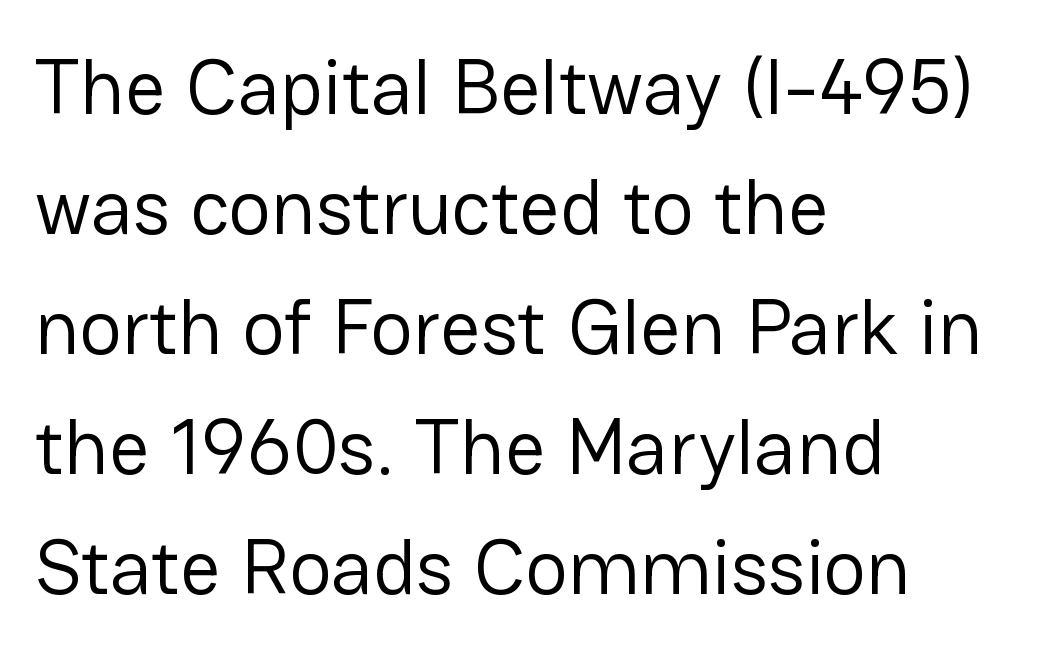
{"serif": "no", "italic": "no", "bold": "no", "weight": "regular", "width": "normal", "stroke_contrast": "low", "x_height": "medium", "monospaced": "no", "underline": "no", "align": "left", "line_spacing": "normal", "line_spacing_ratio": 1.52, "letter_spacing": "normal", "letter_spacing_em": 0.0, "glyph_px": 79}
